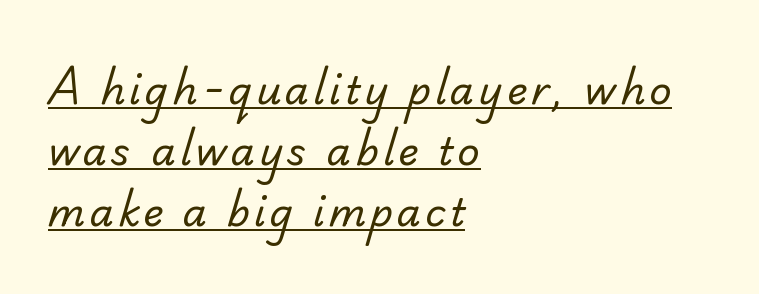
Weight class: somewhere from thin through regular. The passage is arranged the way most books set body copy — flush left. Is this a fixed-width face? No — the glyphs have proportional, varying widths. Is this a sans? No — the strokes have serifs. Beneath each row of characters lies a ruled line.
